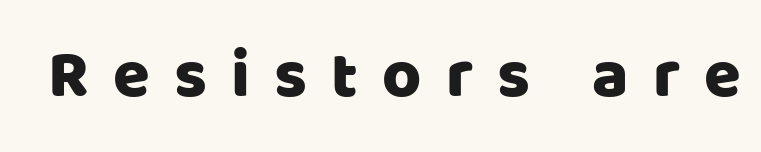
Q: Is the text italic (slanted)? A: No, it is upright.
Q: Is the typeface a serif or a sans-serif typeface? A: Sans-serif.
Q: Is the text underlined? A: No.
Q: Is the spacing between letters normal or unusually wide? A: Unusually wide.
Q: Width (condensed, normal, or wide)? A: Normal.
Q: Stroke contrast? A: Low.
Q: x-height? A: Large.
Q: Monospaced? A: No.
